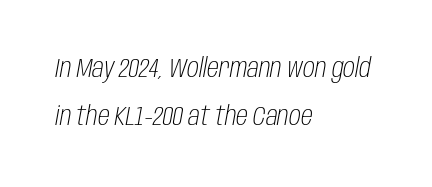
{"italic": "yes", "lean": "right", "slant_degrees": 10, "bold": "no", "underline": "no", "align": "left", "line_spacing_ratio": 1.76, "letter_spacing": "normal", "letter_spacing_em": 0.0, "glyph_px": 27}
